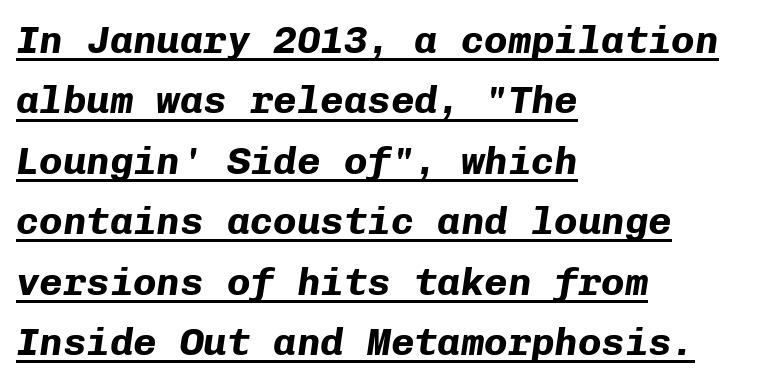
Q: Is the text bold? A: Yes.
Q: Is the text italic (slanted)? A: Yes, it leans right by about 8 degrees.
Q: Is the text underlined? A: Yes.
Q: How is the paragraph aligned? A: Left-aligned.
Q: Is the spacing between letters normal or unusually wide? A: Normal.
Q: Is the spacing between lines tight, normal or loose? A: Normal.
Q: Width (condensed, normal, or wide)? A: Normal.
Q: Stroke contrast? A: Low.
Q: x-height? A: Medium.
Q: Monospaced? A: Yes.
